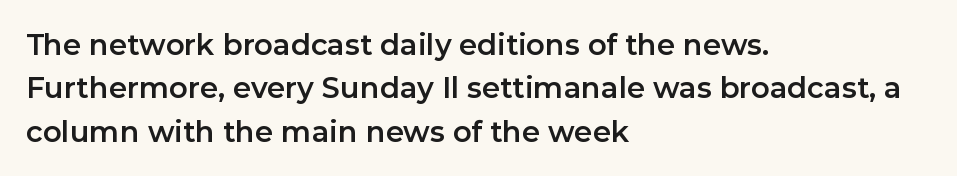
{"serif": "no", "italic": "no", "width": "normal", "stroke_contrast": "low", "x_height": "medium", "monospaced": "no", "underline": "no", "align": "left", "line_spacing": "normal", "line_spacing_ratio": 1.5, "letter_spacing": "normal", "letter_spacing_em": 0.0, "glyph_px": 29}
